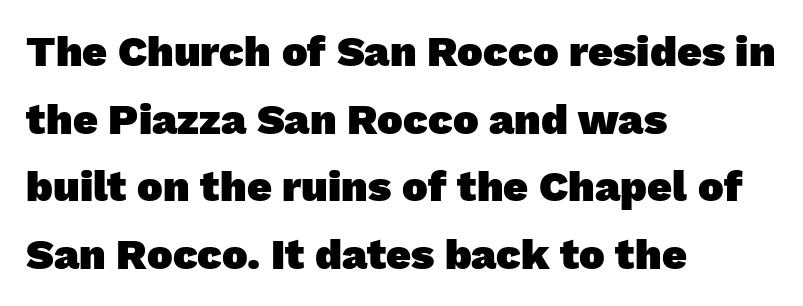
The image shows 43 px heavy sans-serif type; set left-aligned, normal line spacing (1.57x), normal letter spacing, not underlined; low stroke contrast and a medium x-height.
